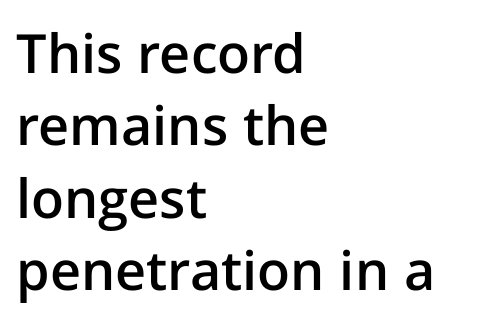
{"serif": "no", "italic": "no", "bold": "semi", "weight": "semibold", "width": "normal", "stroke_contrast": "low", "x_height": "medium", "monospaced": "no", "underline": "no", "align": "left", "line_spacing": "normal", "line_spacing_ratio": 1.34, "letter_spacing": "normal", "letter_spacing_em": 0.0, "glyph_px": 54}
